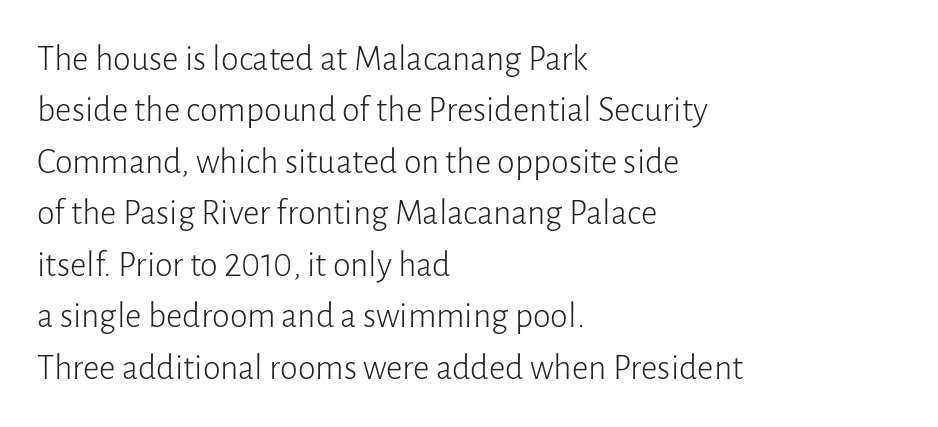
A typesetter would call this proportional, since set widths differ per character. No feet cap the strokes, marking this as sans-serif type. A quiet, ordinary-to-light weight characterises the typeface. This rendering features lettering with no underline. Rows of type keep a routine distance in the vertical direction.
